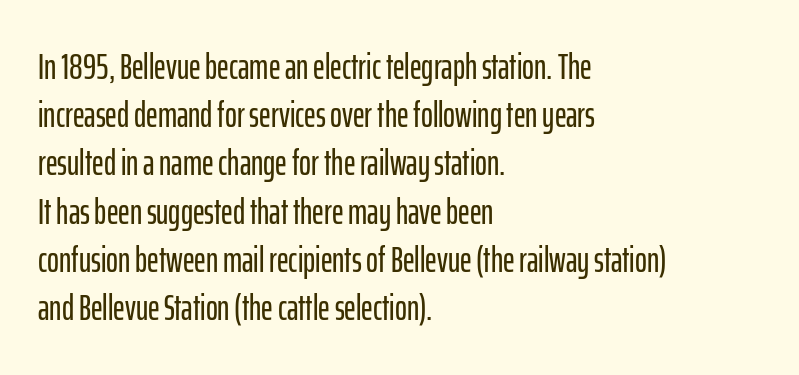
Q: Is the text italic (slanted)? A: No, it is upright.
Q: Is the typeface a serif or a sans-serif typeface? A: Sans-serif.
Q: Is the text underlined? A: No.
Q: How is the paragraph aligned? A: Left-aligned.
Q: Is the spacing between letters normal or unusually wide? A: Normal.
Q: Is the spacing between lines tight, normal or loose? A: Normal.
Q: Width (condensed, normal, or wide)? A: Condensed.
Q: Stroke contrast? A: Low.
Q: x-height? A: Medium.
Q: Monospaced? A: No.
